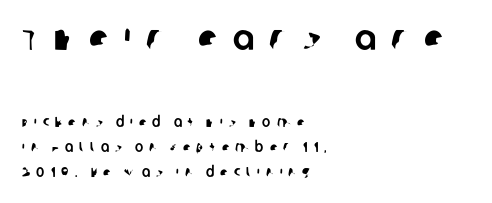
Plain, unruled lines of type. The passage shown is typed in a proportional face where columns would drift. Caption: expanded tracking, letters set apart. These two chunks differ in scale, with the top chunk taking the larger measure.
